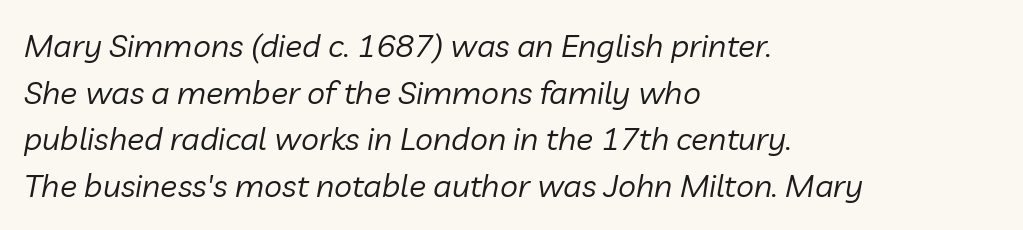
The image shows 32 px regular-weight type, italic (leaning right); set left-aligned, normal line spacing (1.46x), normal letter spacing, not underlined; low stroke contrast and a medium x-height.
